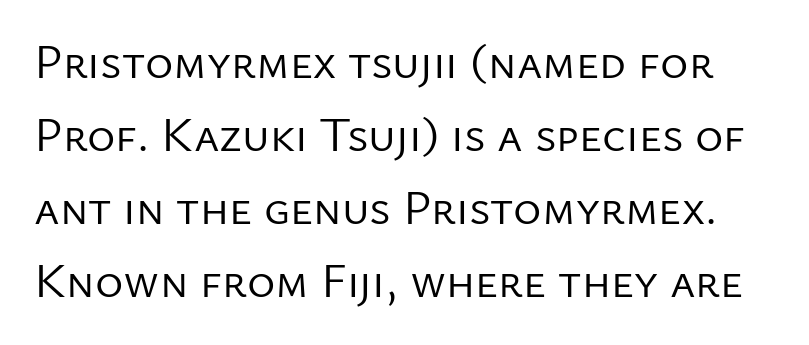
Q: Is the text bold? A: No.
Q: Is the text italic (slanted)? A: No, it is upright.
Q: Is the typeface a serif or a sans-serif typeface? A: Sans-serif.
Q: Is the text underlined? A: No.
Q: Is the spacing between letters normal or unusually wide? A: Normal.
Q: Is the spacing between lines tight, normal or loose? A: Normal.
Q: Width (condensed, normal, or wide)? A: Normal.
Q: Stroke contrast? A: Low.
Q: x-height? A: Medium.
Q: Monospaced? A: No.
